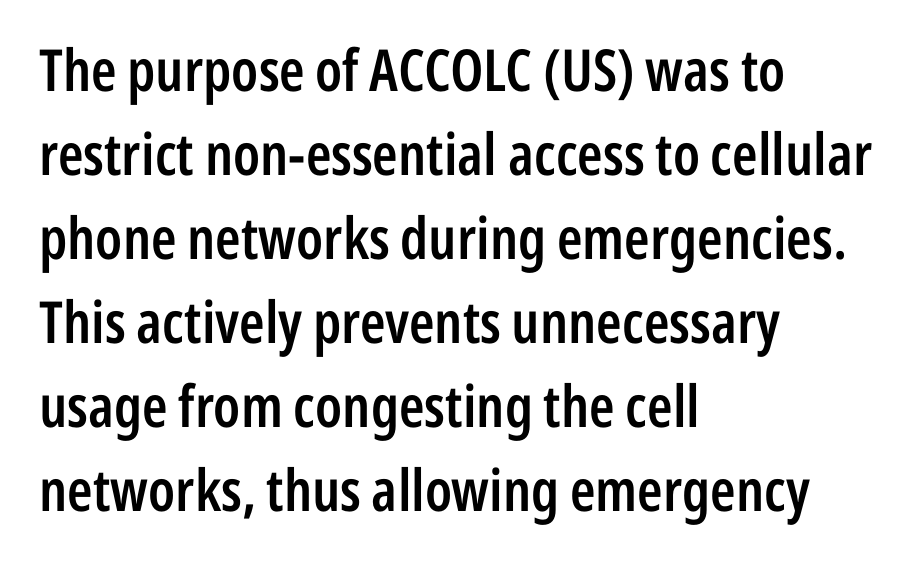
The image shows 58 px semibold, condensed sans-serif type, upright; set left-aligned, normal line spacing (1.45x), normal letter spacing, not underlined; low stroke contrast and a medium x-height.
